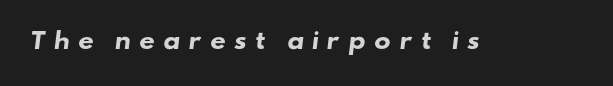
Q: Is the text bold? A: Yes.
Q: Is the text underlined? A: No.
Q: Is the spacing between letters normal or unusually wide? A: Unusually wide.
